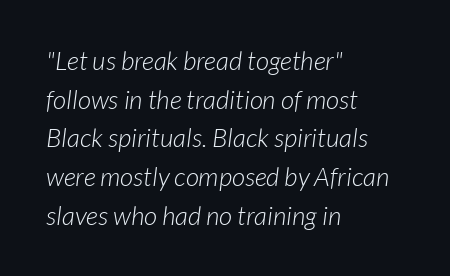
{"bold": "no", "underline": "no", "align": "left", "line_spacing": "normal", "line_spacing_ratio": 1.49, "letter_spacing": "normal", "letter_spacing_em": 0.0, "glyph_px": 26}
